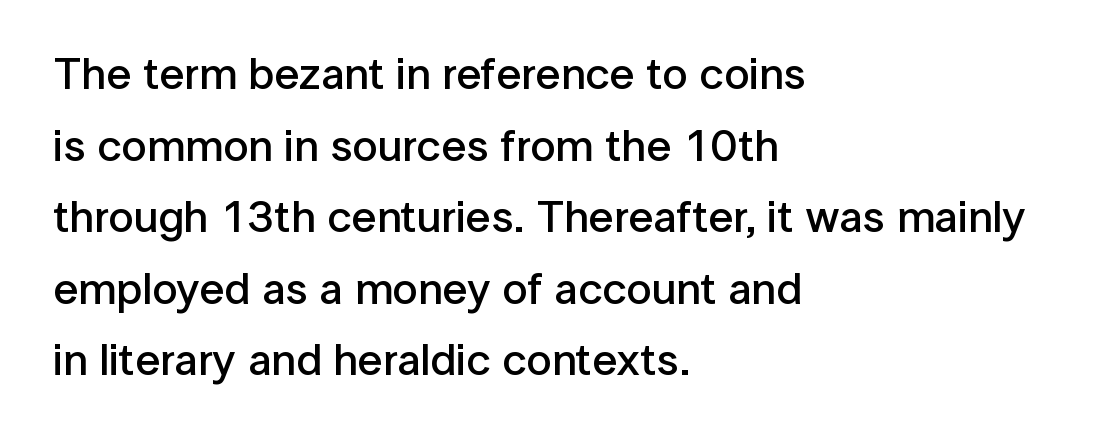
Q: Is the text bold? A: Semi-bold.
Q: Is the text italic (slanted)? A: No, it is upright.
Q: Is the typeface a serif or a sans-serif typeface? A: Sans-serif.
Q: Is the text underlined? A: No.
Q: How is the paragraph aligned? A: Left-aligned.
Q: Is the spacing between letters normal or unusually wide? A: Normal.
Q: Is the spacing between lines tight, normal or loose? A: Normal.
Q: Width (condensed, normal, or wide)? A: Normal.
Q: Stroke contrast? A: Low.
Q: x-height? A: Medium.
Q: Monospaced? A: No.
